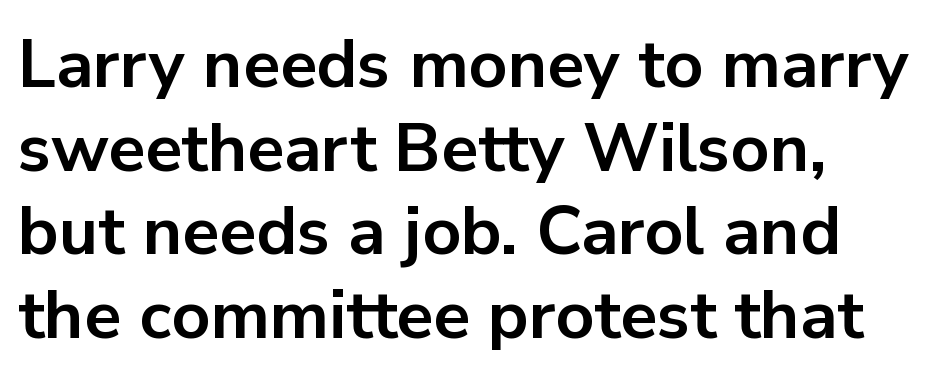
Emphasis by weight is at full strength: bold. Posture: straight, roman, zero tilt. I'd call this a sans setting — the letters go barefoot. Think of a printed novel: that variable character pitch is what you see here.
